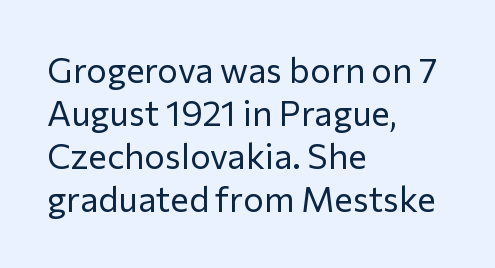
Q: Is the text bold? A: No.
Q: Is the text italic (slanted)? A: No, it is upright.
Q: Is the typeface a serif or a sans-serif typeface? A: Sans-serif.
Q: Is the text underlined? A: No.
Q: How is the paragraph aligned? A: Left-aligned.
Q: Is the spacing between letters normal or unusually wide? A: Normal.
Q: Width (condensed, normal, or wide)? A: Normal.
Q: Stroke contrast? A: Low.
Q: x-height? A: Medium.
Q: Monospaced? A: No.
